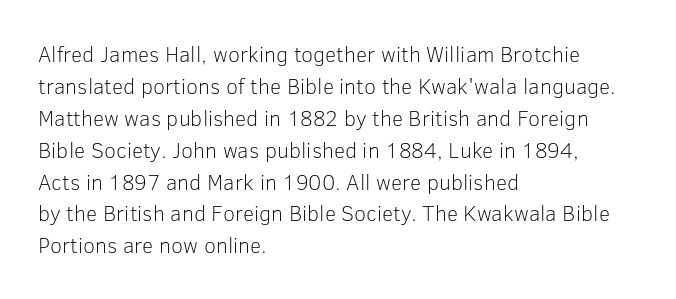
Q: Is the text bold? A: No.
Q: Is the text italic (slanted)? A: No, it is upright.
Q: Is the text underlined? A: No.
Q: How is the paragraph aligned? A: Left-aligned.
Q: Is the spacing between letters normal or unusually wide? A: Normal.
Q: Is the spacing between lines tight, normal or loose? A: Normal.
